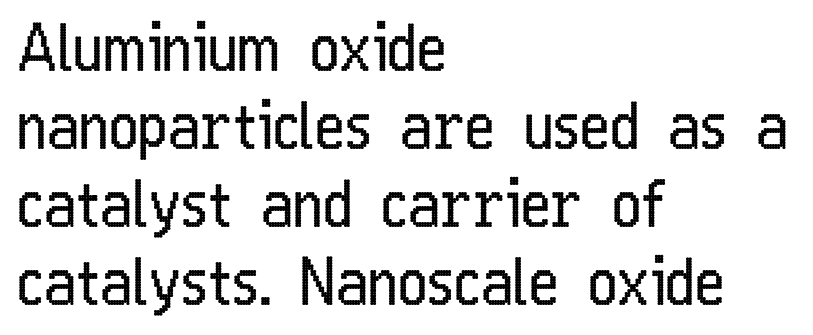
Q: Is the text bold? A: No.
Q: Is the text italic (slanted)? A: No, it is upright.
Q: Is the typeface a serif or a sans-serif typeface? A: Sans-serif.
Q: Is the text underlined? A: No.
Q: How is the paragraph aligned? A: Left-aligned.
Q: Is the spacing between letters normal or unusually wide? A: Normal.
Q: Width (condensed, normal, or wide)? A: Condensed.
Q: Stroke contrast? A: Low.
Q: x-height? A: Medium.
Q: Monospaced? A: No.
